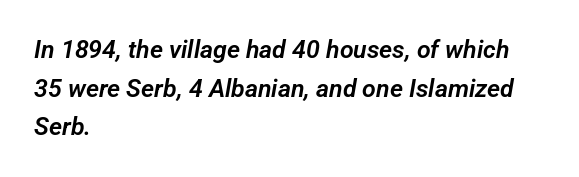
The image shows 25 px text type; set left-aligned, normal line spacing (1.55x), normal letter spacing, not underlined.
